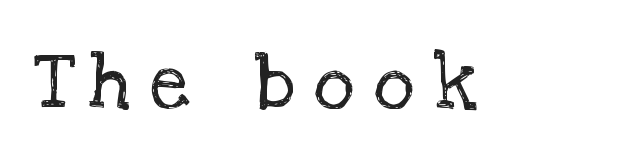
The image shows 79 px regular-weight serif type, upright; set unusually wide letter spacing (+0.26 em), not underlined; low stroke contrast and a large x-height.
